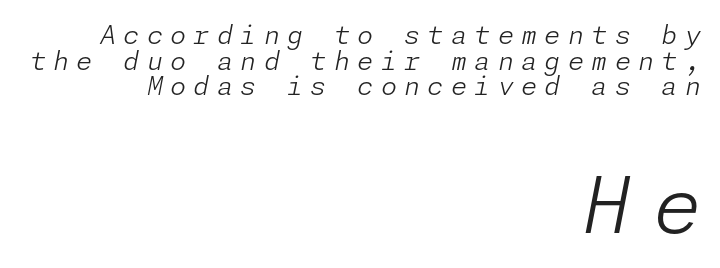
The letterforms sit at book weight or below. Horizontal alignment here is rightward, an uncommon choice for prose. What stands out about the letter spacing? Its width — letters are far apart. Bare-footed words on every line.
